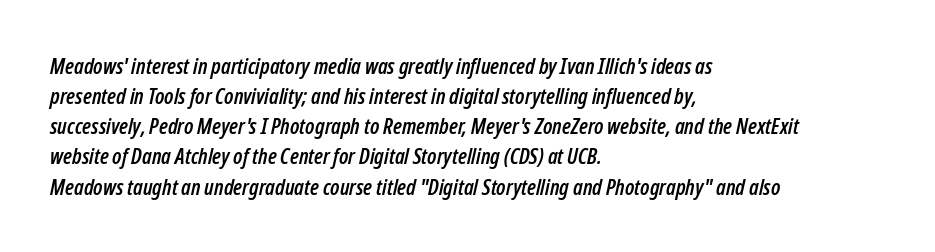
The image shows 22 px text type, italic (leaning right); set left-aligned, normal line spacing (1.37x), normal letter spacing, not underlined.
